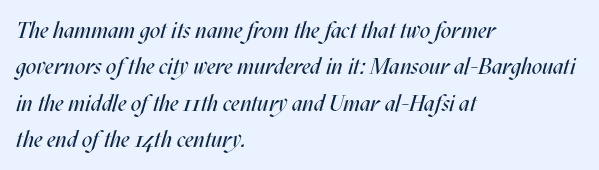
{"italic": "yes", "lean": "right", "slant_degrees": 17, "bold": "no", "underline": "no", "align": "left", "line_spacing": "normal", "line_spacing_ratio": 1.58, "letter_spacing": "normal", "letter_spacing_em": 0.0, "glyph_px": 23}
